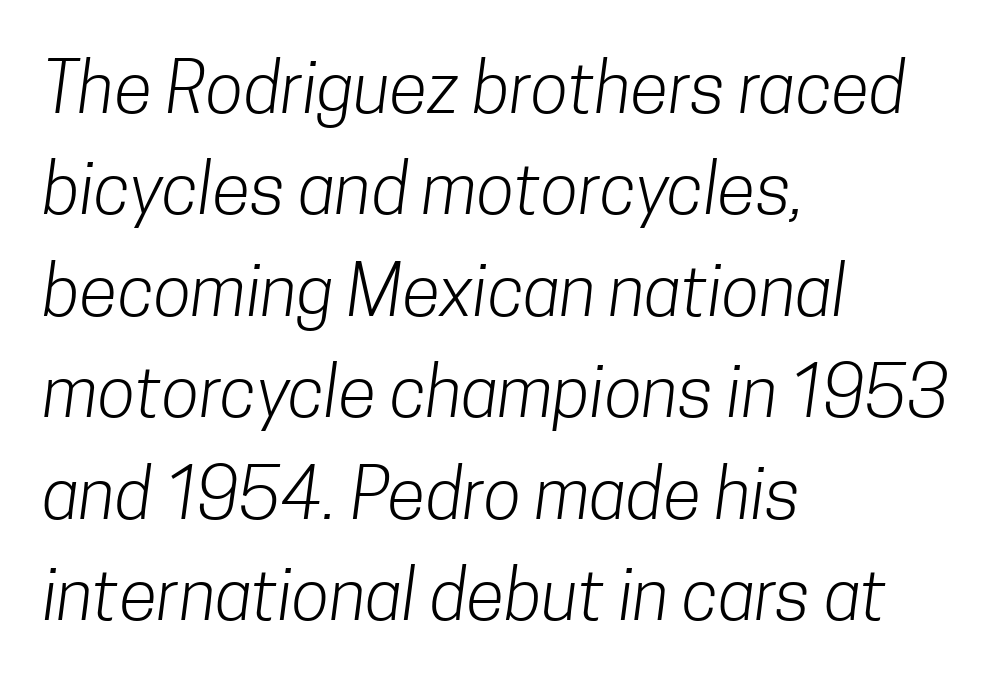
Q: Is the text bold? A: No.
Q: Is the typeface a serif or a sans-serif typeface? A: Sans-serif.
Q: Is the text underlined? A: No.
Q: How is the paragraph aligned? A: Left-aligned.
Q: Is the spacing between letters normal or unusually wide? A: Normal.
Q: Is the spacing between lines tight, normal or loose? A: Normal.
Q: Width (condensed, normal, or wide)? A: Condensed.
Q: Stroke contrast? A: Low.
Q: x-height? A: Medium.
Q: Monospaced? A: No.
